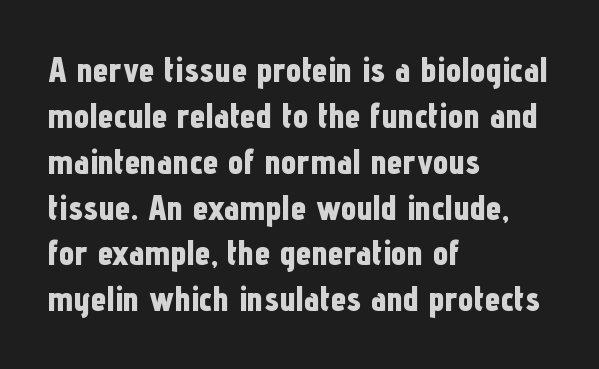
The image shows 35 px bold, condensed sans-serif type, upright; set left-aligned, normal line spacing (1.31x), normal letter spacing, not underlined; low stroke contrast and a medium x-height.
